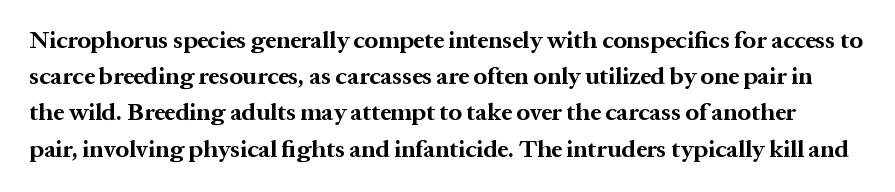
Q: Is the text bold? A: Yes.
Q: Is the text italic (slanted)? A: No, it is upright.
Q: Is the text underlined? A: No.
Q: Is the spacing between letters normal or unusually wide? A: Normal.
Q: Is the spacing between lines tight, normal or loose? A: Normal.
